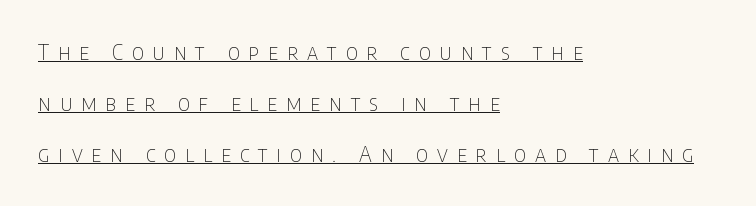
Q: Is the text bold? A: No.
Q: Is the text italic (slanted)? A: No, it is upright.
Q: Is the text underlined? A: Yes.
Q: How is the paragraph aligned? A: Left-aligned.
Q: Is the spacing between letters normal or unusually wide? A: Unusually wide.
Q: Is the spacing between lines tight, normal or loose? A: Loose.
